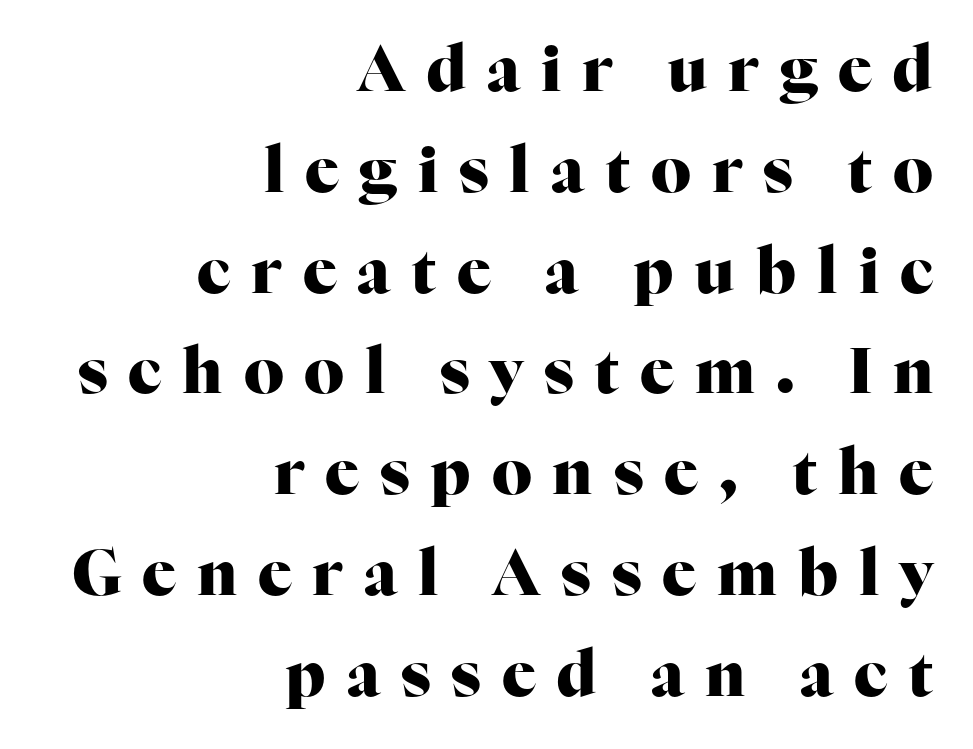
The image shows 63 px heavy serif type, upright; set right-aligned, normal line spacing (1.6x), unusually wide letter spacing (+0.33 em), not underlined; high stroke contrast and a medium x-height.
